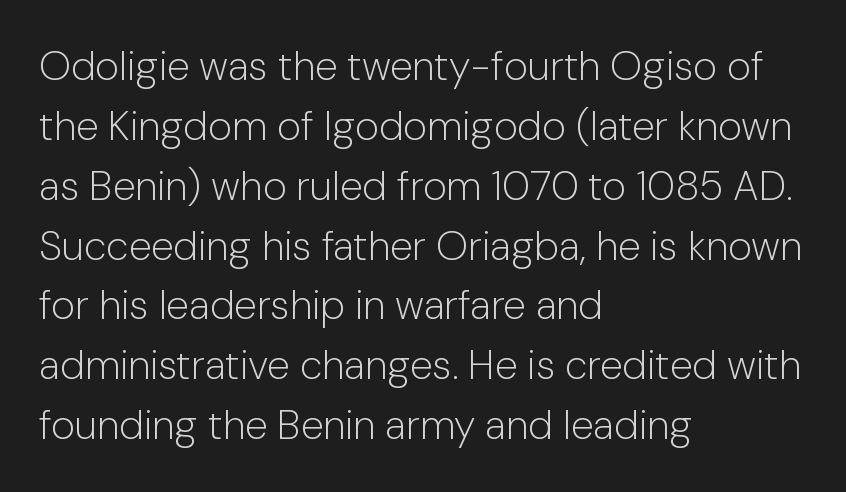
The image shows 41 px light sans-serif type, upright; set left-aligned, normal line spacing (1.46x), normal letter spacing, not underlined; low stroke contrast and a medium x-height.
